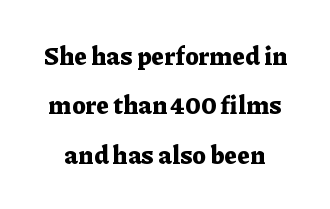
The image shows 25 px bold type, upright; set loose line spacing (1.98x), normal letter spacing, not underlined.
